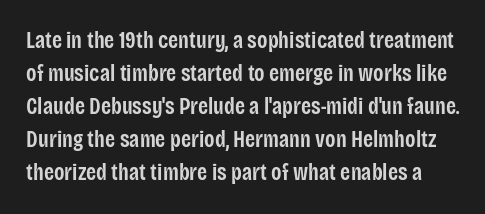
The image shows 23 px text type, upright; set normal line spacing (1.44x), normal letter spacing, not underlined.
